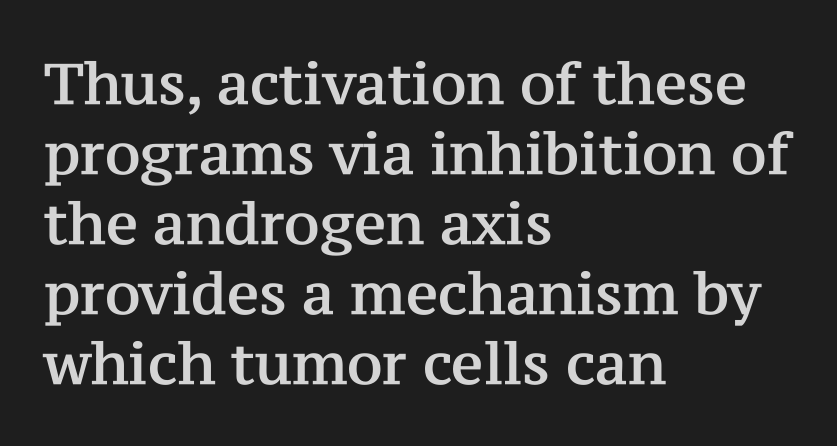
The line texture is even and compact thanks to regular tracking. Observe the serifs anchoring each vertical stroke in this sample. A bare baseline throughout the passage. Nope, not italic — everything's standing straight. Looks like regular typesetting: each glyph gets only the width it needs. The ragged edge is on the right, which tells us the setting is flush left.
